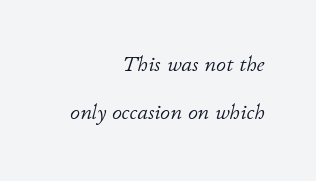
Q: Is the text bold? A: No.
Q: Is the text italic (slanted)? A: Yes, it leans right by about 11 degrees.
Q: Is the text underlined? A: No.
Q: How is the paragraph aligned? A: Right-aligned.
Q: Is the spacing between letters normal or unusually wide? A: Normal.
Q: Is the spacing between lines tight, normal or loose? A: Loose.
